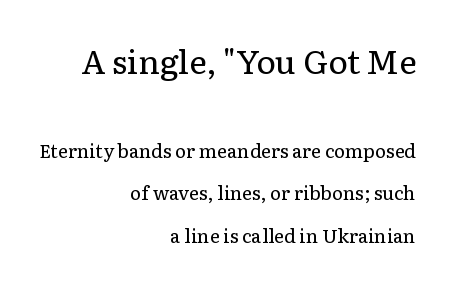
{"serif": "yes", "italic": "no", "bold": "no", "weight": "regular", "width": "normal", "stroke_contrast": "low", "x_height": "medium", "monospaced": "no", "underline": "no", "align": "right", "line_spacing": "loose", "line_spacing_ratio": 2.23, "letter_spacing": "normal", "letter_spacing_em": 0.0, "larger_block": "first", "size_ratio": 1.74, "glyph_px": 33}
